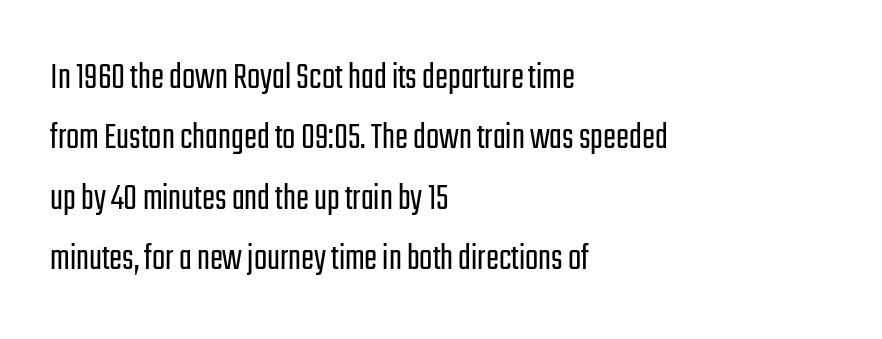
The image shows 39 px light, condensed sans-serif type, upright; set left-aligned, normal line spacing (1.55x), normal letter spacing, not underlined; low stroke contrast and a medium x-height.
